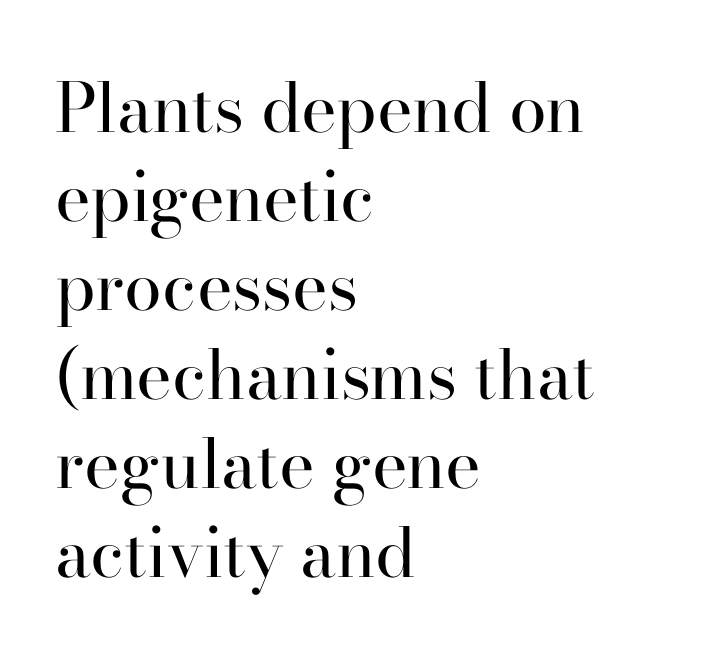
Q: Is the text bold? A: No.
Q: Is the text italic (slanted)? A: No, it is upright.
Q: Is the typeface a serif or a sans-serif typeface? A: Serif.
Q: Is the text underlined? A: No.
Q: How is the paragraph aligned? A: Left-aligned.
Q: Is the spacing between letters normal or unusually wide? A: Normal.
Q: Is the spacing between lines tight, normal or loose? A: Normal.
Q: Width (condensed, normal, or wide)? A: Normal.
Q: Stroke contrast? A: High.
Q: x-height? A: Small.
Q: Monospaced? A: No.
